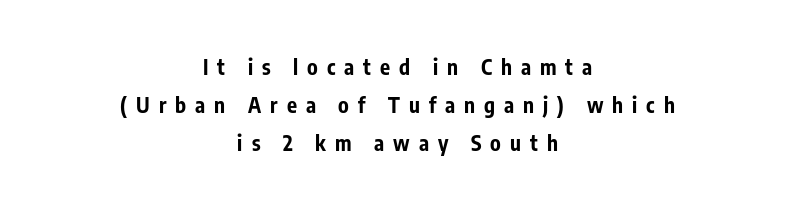
Reading down the block, each line starts at a different indent, mirrored at its end. The tracking jumps out immediately: characters are airy and widely separated. Check under the words: just untouched page. These lines carry a lot of weight — the face is fully bold. The lettering holds an erect, upright posture throughout.
